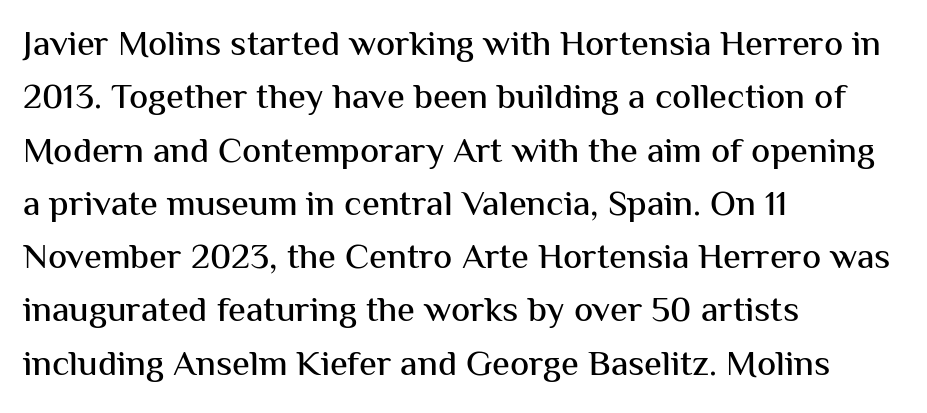
A typesetter would mark this as roman, not italic. The face used here is proportionally spaced, like ordinary book or web type. The typeface chosen for these lines omits serifs. This block has exactly the height ordinary leading produces. The paragraph has a hard left edge and a soft right edge. Has an underline been added? It has not.
